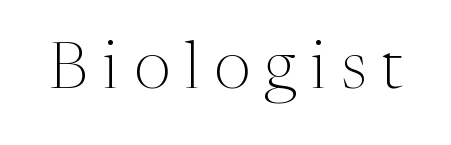
Q: Is the text bold? A: No.
Q: Is the text italic (slanted)? A: No, it is upright.
Q: Is the typeface a serif or a sans-serif typeface? A: Serif.
Q: Is the text underlined? A: No.
Q: Is the spacing between letters normal or unusually wide? A: Unusually wide.
Q: Width (condensed, normal, or wide)? A: Normal.
Q: Stroke contrast? A: Medium.
Q: x-height? A: Medium.
Q: Monospaced? A: No.
